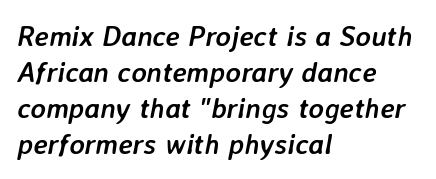
The image shows 29 px semibold type, italic (leaning right); set left-aligned, line spacing 1.24x, normal letter spacing, not underlined; low stroke contrast and a medium x-height.
